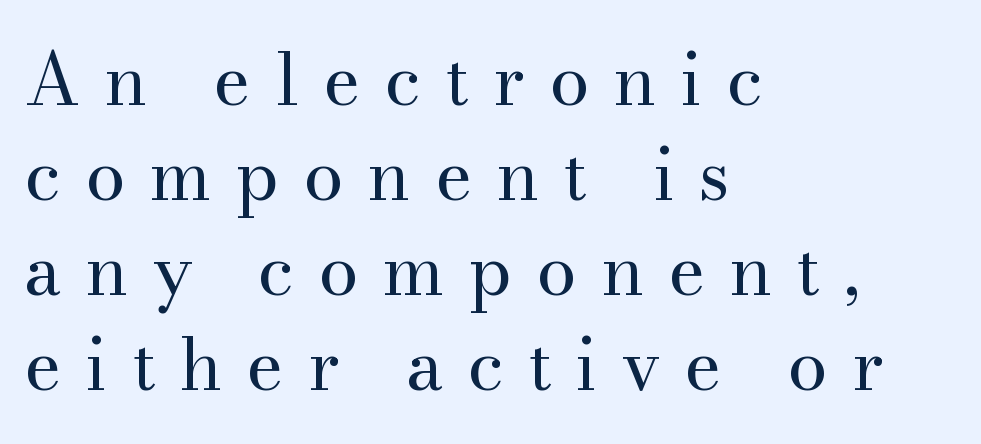
The image shows 72 px regular-weight serif type, upright; set left-aligned, normal line spacing (1.32x), unusually wide letter spacing (+0.33 em), not underlined; medium stroke contrast and a small x-height.
